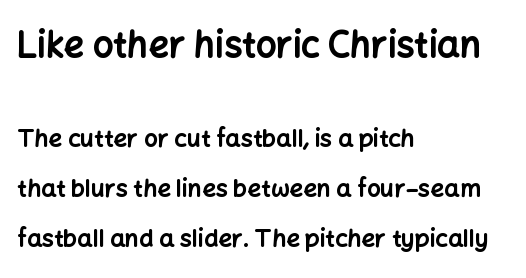
{"serif": "no", "italic": "no", "bold": "yes", "weight": "bold", "width": "normal", "stroke_contrast": "low", "x_height": "medium", "monospaced": "no", "underline": "no", "align": "left", "line_spacing": "loose", "line_spacing_ratio": 2.07, "letter_spacing": "normal", "letter_spacing_em": 0.0, "larger_block": "first", "size_ratio": 1.5, "glyph_px": 36}
